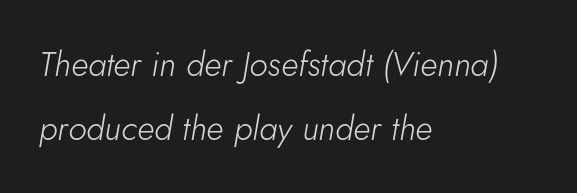
The image shows 34 px light type, italic (leaning right); set left-aligned, line spacing 1.89x, normal letter spacing, not underlined; low stroke contrast and a small x-height.
